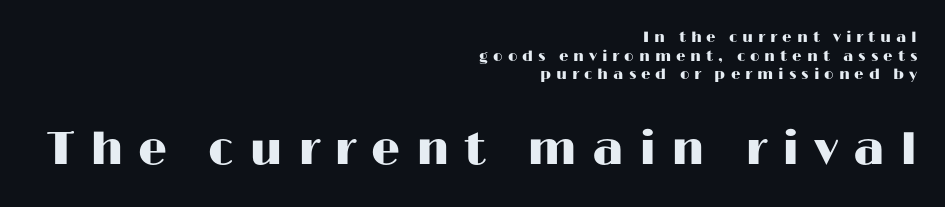
{"serif": "no", "italic": "no", "width": "wide", "stroke_contrast": "high", "x_height": "medium", "monospaced": "no", "underline": "no", "align": "right", "line_spacing_ratio": 1.24, "letter_spacing": "wide", "letter_spacing_em": 0.33, "larger_block": "second", "size_ratio": 3.07, "glyph_px": 46}
